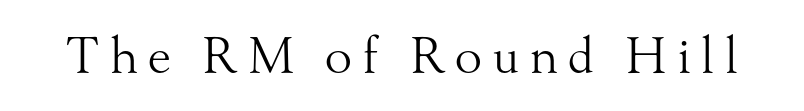
Weight: regular or lighter. To sum up the face: it has serifs. Words appear elongated and porous because spacing is wide. Type without underlining. This is roman type, the default non-slanted kind.
